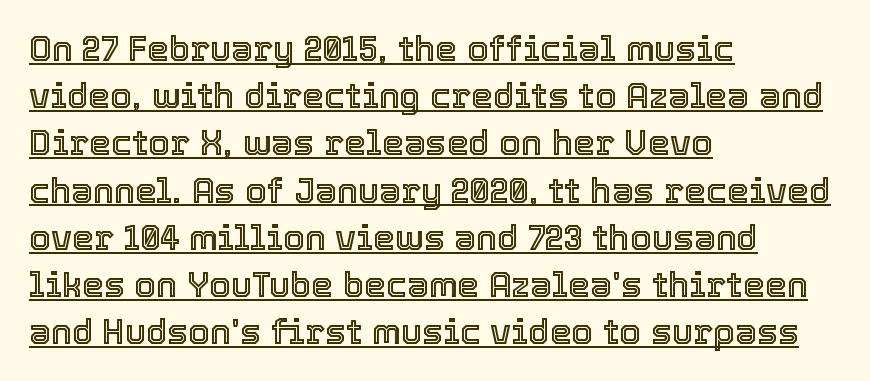
Q: Is the text italic (slanted)? A: No, it is upright.
Q: Is the text underlined? A: Yes.
Q: How is the paragraph aligned? A: Left-aligned.
Q: Is the spacing between letters normal or unusually wide? A: Normal.
Q: Is the spacing between lines tight, normal or loose? A: Normal.
Q: Width (condensed, normal, or wide)? A: Normal.
Q: x-height? A: Medium.
Q: Monospaced? A: No.
